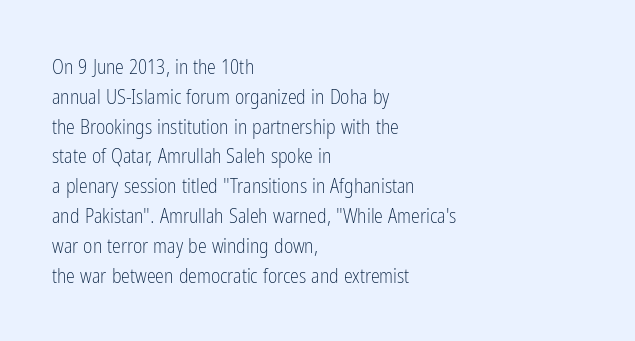
Q: Is the text bold? A: No.
Q: Is the text italic (slanted)? A: No, it is upright.
Q: Is the text underlined? A: No.
Q: How is the paragraph aligned? A: Left-aligned.
Q: Is the spacing between letters normal or unusually wide? A: Normal.
Q: Is the spacing between lines tight, normal or loose? A: Normal.
